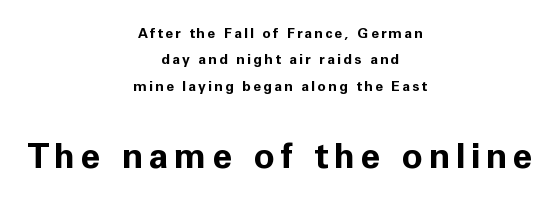
{"serif": "no", "italic": "no", "bold": "yes", "weight": "bold", "width": "normal", "stroke_contrast": "low", "x_height": "medium", "monospaced": "no", "underline": "no", "align": "center", "line_spacing_ratio": 1.88, "larger_block": "second", "size_ratio": 2.5, "glyph_px": 35}
